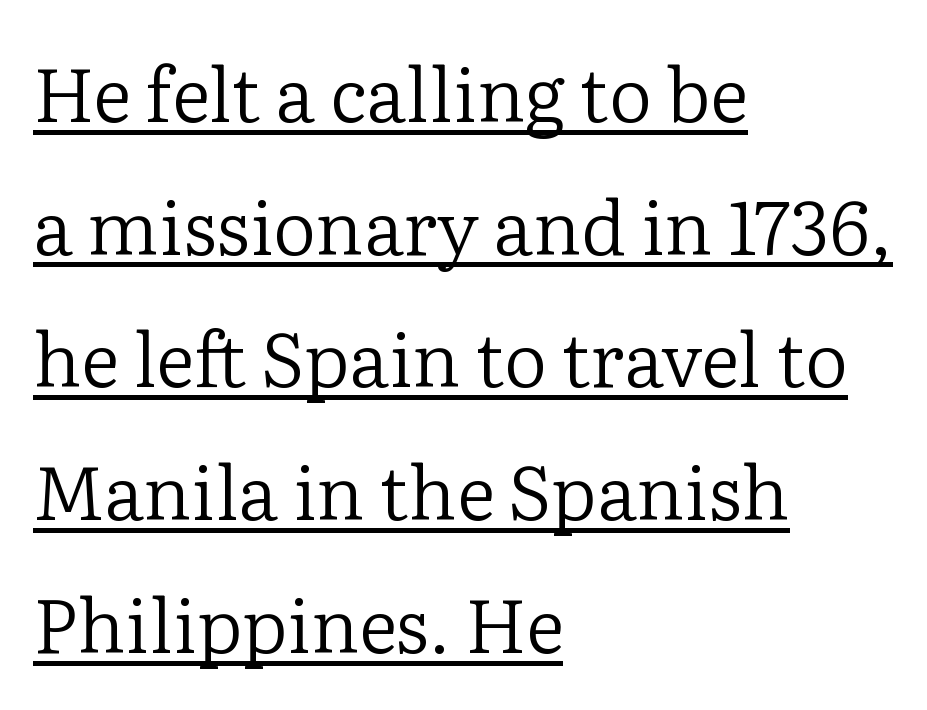
Q: Is the text bold? A: No.
Q: Is the text italic (slanted)? A: No, it is upright.
Q: Is the typeface a serif or a sans-serif typeface? A: Serif.
Q: Is the text underlined? A: Yes.
Q: How is the paragraph aligned? A: Left-aligned.
Q: Is the spacing between letters normal or unusually wide? A: Normal.
Q: Width (condensed, normal, or wide)? A: Normal.
Q: Stroke contrast? A: Low.
Q: x-height? A: Medium.
Q: Monospaced? A: No.
